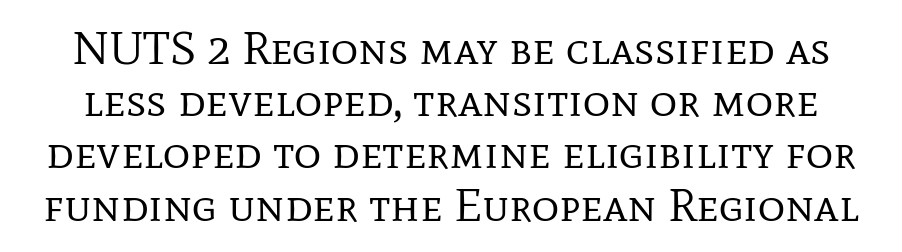
Is this a fixed-width face? No — the glyphs have proportional, varying widths. The passage shown stacks its lines with hardly any gap. I'd call this a serif setting — the letters wear small feet. This is the regular roman posture of the typeface.
